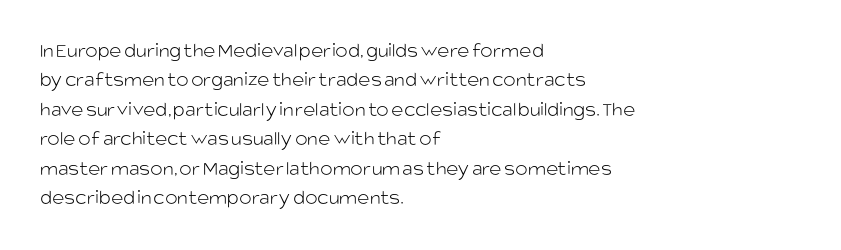
The image shows 21 px text type, upright; set left-aligned, normal line spacing (1.4x), normal letter spacing, not underlined.
